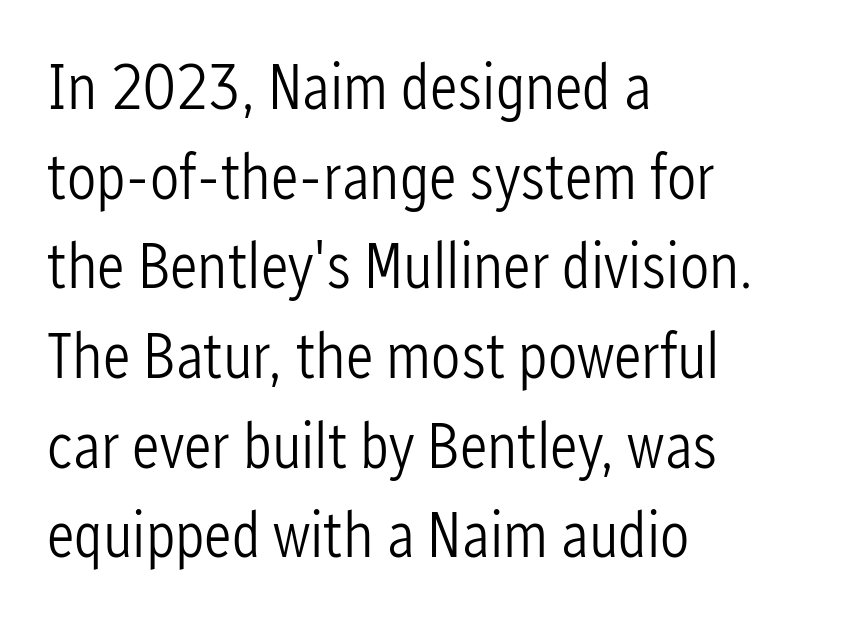
{"serif": "no", "italic": "no", "bold": "no", "weight": "light", "width": "condensed", "stroke_contrast": "low", "x_height": "medium", "monospaced": "no", "underline": "no", "align": "left", "line_spacing": "normal", "line_spacing_ratio": 1.38, "letter_spacing": "normal", "letter_spacing_em": 0.0, "glyph_px": 65}
